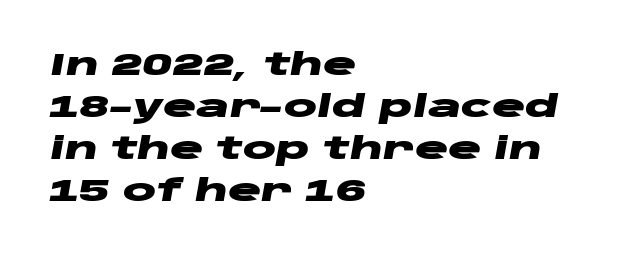
Q: Is the text bold? A: Yes.
Q: Is the text italic (slanted)? A: Yes, it leans right by about 10 degrees.
Q: Is the text underlined? A: No.
Q: How is the paragraph aligned? A: Left-aligned.
Q: Is the spacing between letters normal or unusually wide? A: Normal.
Q: Is the spacing between lines tight, normal or loose? A: Normal.
Q: Width (condensed, normal, or wide)? A: Wide.
Q: Stroke contrast? A: Low.
Q: x-height? A: Large.
Q: Monospaced? A: No.
